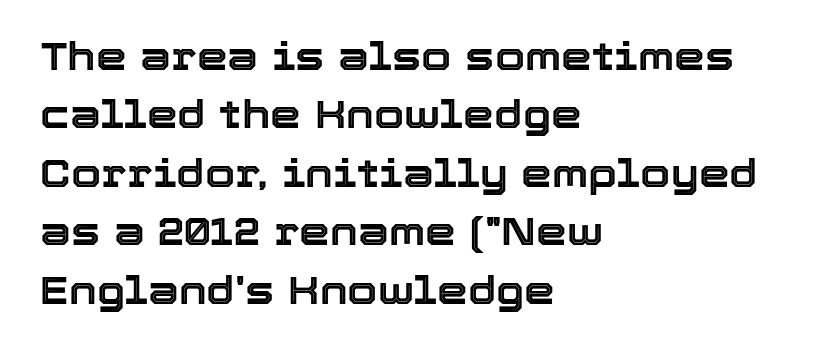
The type sits square on the baseline with zero lean. Anything drawn beneath the words? Only blank space. Does the copy run flush right? No — it runs flush left. This sample keeps an unexceptional amount of space between lines. Note the varied advance widths — an 'i' is clearly narrower than an 'm'.
